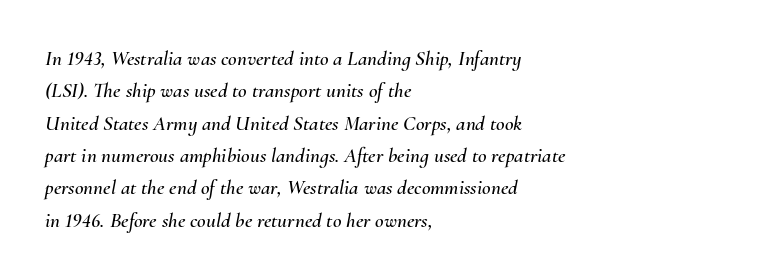
{"italic": "yes", "lean": "right", "slant_degrees": 10, "underline": "no", "align": "left", "line_spacing": "normal", "line_spacing_ratio": 1.54, "letter_spacing": "normal", "letter_spacing_em": 0.0, "glyph_px": 21}
